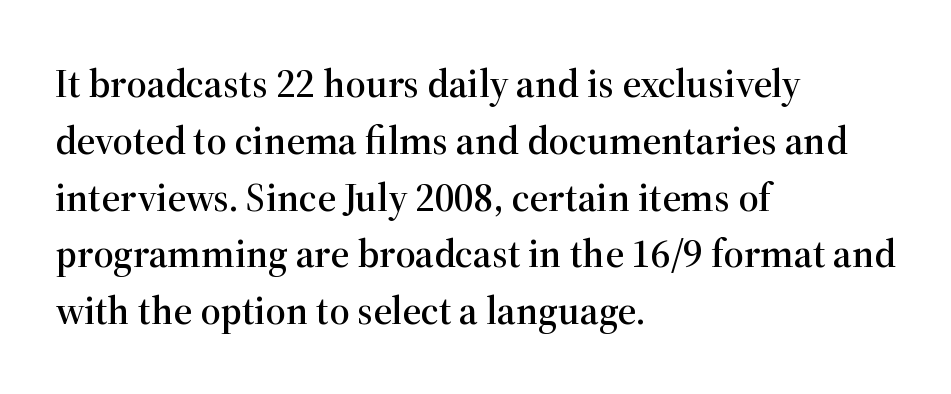
Q: Is the text italic (slanted)? A: No, it is upright.
Q: Is the typeface a serif or a sans-serif typeface? A: Serif.
Q: Is the text underlined? A: No.
Q: How is the paragraph aligned? A: Left-aligned.
Q: Is the spacing between letters normal or unusually wide? A: Normal.
Q: Is the spacing between lines tight, normal or loose? A: Normal.
Q: Width (condensed, normal, or wide)? A: Normal.
Q: Stroke contrast? A: High.
Q: x-height? A: Medium.
Q: Monospaced? A: No.
